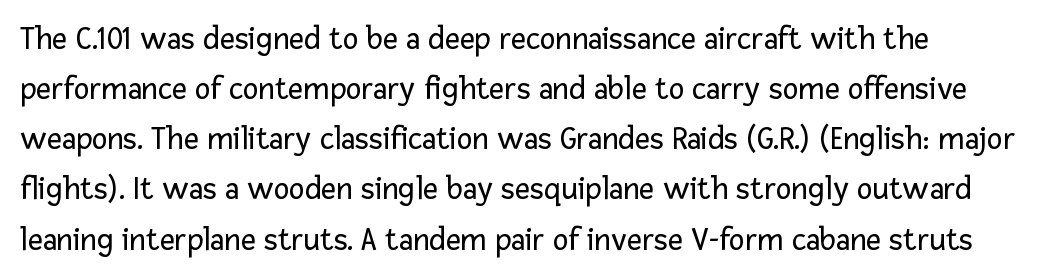
{"serif": "no", "italic": "no", "bold": "no", "weight": "regular", "width": "normal", "stroke_contrast": "low", "x_height": "medium", "monospaced": "no", "underline": "no", "line_spacing": "normal", "line_spacing_ratio": 1.52, "letter_spacing": "normal", "letter_spacing_em": 0.0, "glyph_px": 33}
